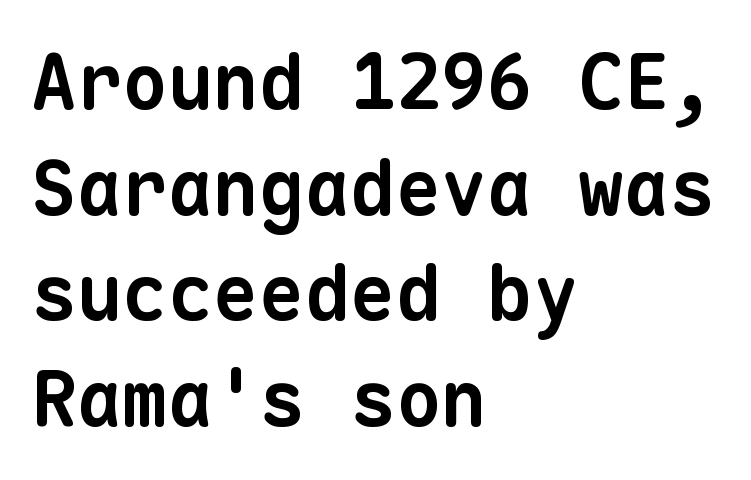
{"serif": "no", "bold": "yes", "weight": "bold", "width": "normal", "stroke_contrast": "low", "x_height": "medium", "monospaced": "yes", "underline": "no", "align": "left", "line_spacing": "normal", "line_spacing_ratio": 1.39, "letter_spacing": "normal", "letter_spacing_em": 0.0, "glyph_px": 76}
